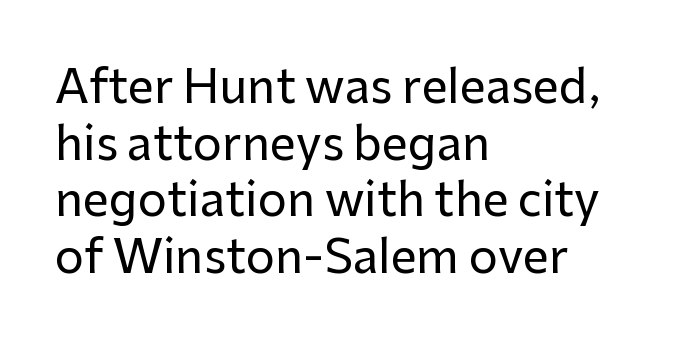
Q: Is the text italic (slanted)? A: No, it is upright.
Q: Is the typeface a serif or a sans-serif typeface? A: Sans-serif.
Q: Is the text underlined? A: No.
Q: How is the paragraph aligned? A: Left-aligned.
Q: Is the spacing between letters normal or unusually wide? A: Normal.
Q: Width (condensed, normal, or wide)? A: Normal.
Q: Stroke contrast? A: Low.
Q: x-height? A: Medium.
Q: Monospaced? A: No.
